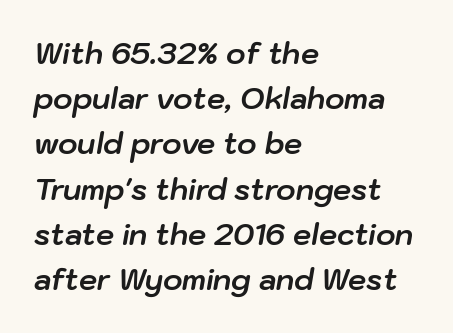
{"italic": "yes", "lean": "right", "slant_degrees": 10, "bold": "yes", "weight": "bold", "width": "normal", "stroke_contrast": "low", "x_height": "medium", "monospaced": "no", "underline": "no", "align": "left", "line_spacing": "normal", "line_spacing_ratio": 1.56, "letter_spacing": "normal", "letter_spacing_em": 0.0, "glyph_px": 29}
